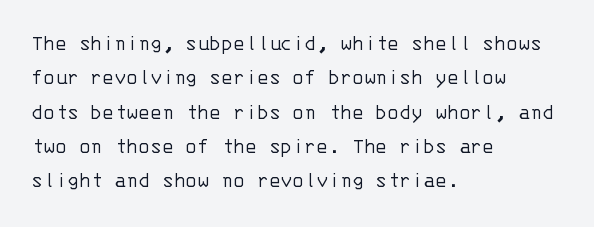
Q: Is the text bold? A: No.
Q: Is the text italic (slanted)? A: No, it is upright.
Q: Is the text underlined? A: No.
Q: How is the paragraph aligned? A: Left-aligned.
Q: Is the spacing between letters normal or unusually wide? A: Normal.
Q: Is the spacing between lines tight, normal or loose? A: Normal.
